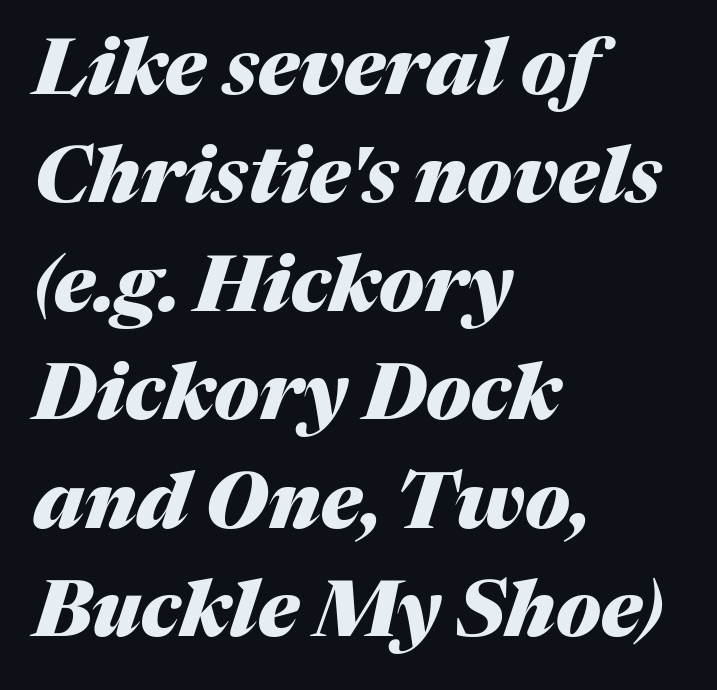
{"italic": "yes", "lean": "right", "slant_degrees": 17, "bold": "yes", "weight": "heavy", "width": "normal", "stroke_contrast": "medium", "x_height": "medium", "monospaced": "no", "underline": "no", "align": "left", "line_spacing": "normal", "line_spacing_ratio": 1.39, "letter_spacing": "normal", "letter_spacing_em": 0.0, "glyph_px": 78}
